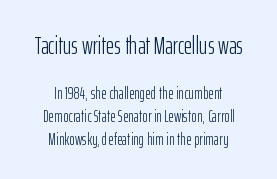
Inter-character spacing is left at the font's built-in metrics. Stems here are at most as thick as an everyday book face. The paragraph has two soft edges and a firm central axis. Posture: upright roman. Here the first block reads like a headline and the second like body copy. Interline gaps are of average width in this sample.
